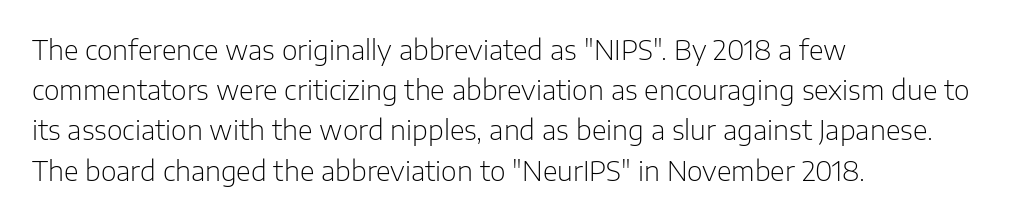
Q: Is the text bold? A: No.
Q: Is the text italic (slanted)? A: No, it is upright.
Q: Is the text underlined? A: No.
Q: How is the paragraph aligned? A: Left-aligned.
Q: Is the spacing between letters normal or unusually wide? A: Normal.
Q: Is the spacing between lines tight, normal or loose? A: Normal.
